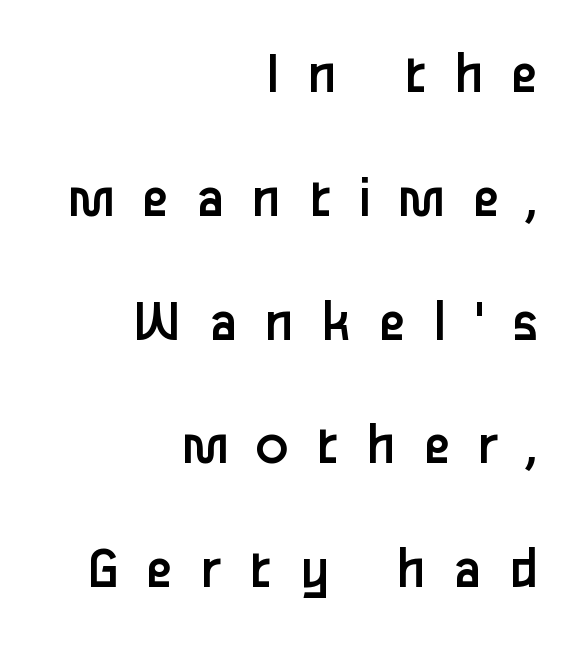
The foot of each line stays bare and open. Unlike italic type, these characters show no tilt at all. Honestly, the letter spacing is so wide it's the main thing you notice. Looks like regular typesetting: each glyph gets only the width it needs. Typographically, this falls in the sans-serif category. This block would shrink considerably if given ordinary leading; it's expanded now.
